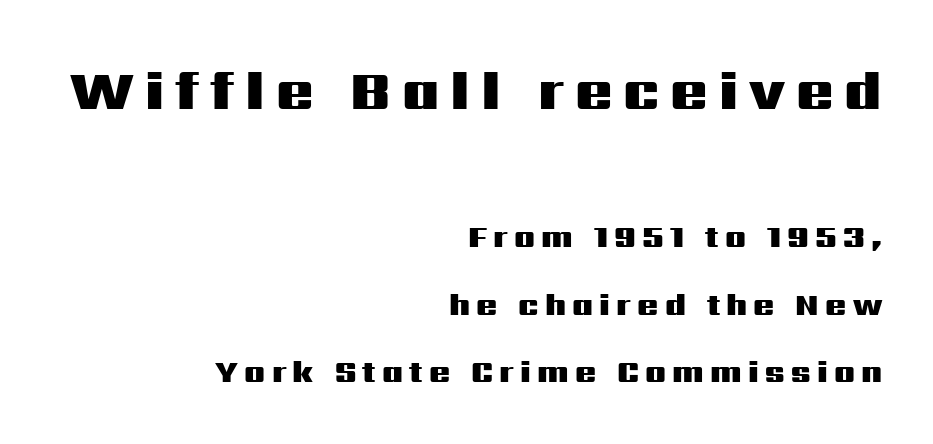
The image shows 55 px heavy, wide sans-serif type, upright; set right-aligned, loose line spacing (2.17x), unusually wide letter spacing (+0.2 em), not underlined; the first (top) block is 1.77x larger; medium stroke contrast and a medium x-height.
